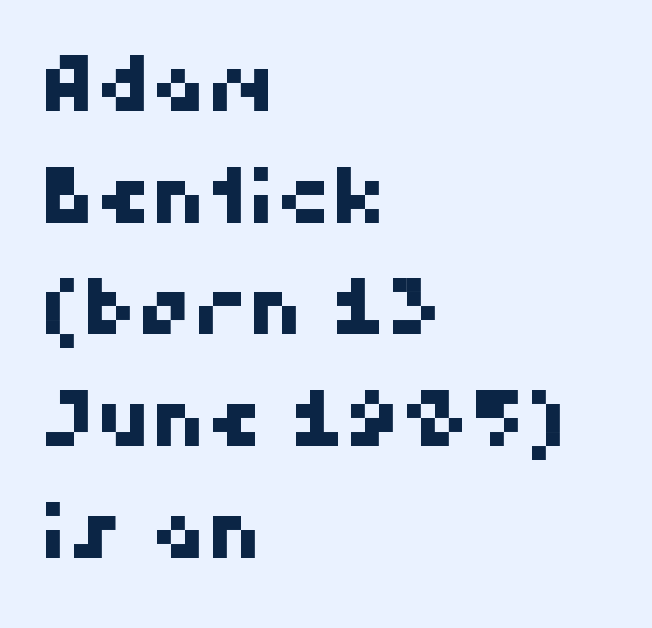
Q: Is the typeface a serif or a sans-serif typeface? A: Sans-serif.
Q: Is the text underlined? A: No.
Q: How is the paragraph aligned? A: Left-aligned.
Q: Is the spacing between letters normal or unusually wide? A: Normal.
Q: Is the spacing between lines tight, normal or loose? A: Normal.
Q: Width (condensed, normal, or wide)? A: Normal.
Q: Stroke contrast? A: High.
Q: x-height? A: Medium.
Q: Monospaced? A: No.
